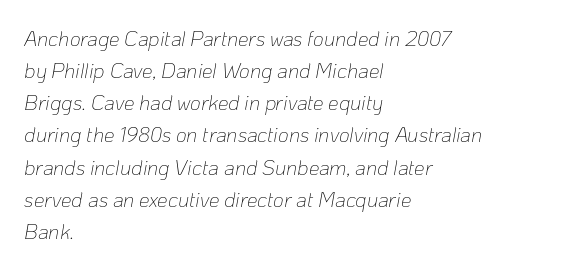
{"italic": "yes", "lean": "right", "slant_degrees": 10, "bold": "no", "underline": "no", "align": "left", "line_spacing": "normal", "line_spacing_ratio": 1.53, "letter_spacing": "normal", "letter_spacing_em": 0.0, "glyph_px": 21}
